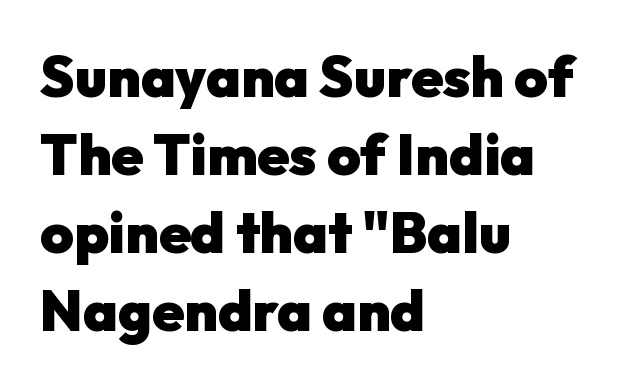
When letters stand straight like this, we call the style roman or upright. The space beneath each line is pristine and unruled. Varying glyph widths throughout — classic text-font behaviour. The paragraph shown leans on its left margin. Heavy-handed strokes throughout: this text is bold.
